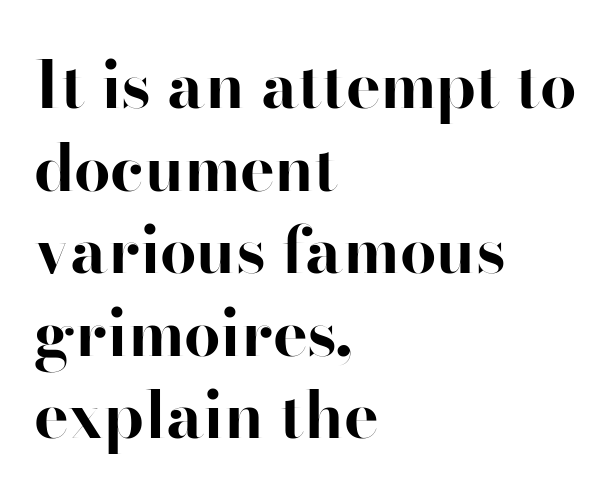
Q: Is the text bold? A: Yes.
Q: Is the text italic (slanted)? A: No, it is upright.
Q: Is the typeface a serif or a sans-serif typeface? A: Sans-serif.
Q: Is the text underlined? A: No.
Q: How is the paragraph aligned? A: Left-aligned.
Q: Is the spacing between letters normal or unusually wide? A: Normal.
Q: Is the spacing between lines tight, normal or loose? A: Normal.
Q: Width (condensed, normal, or wide)? A: Normal.
Q: Stroke contrast? A: High.
Q: x-height? A: Small.
Q: Monospaced? A: No.
